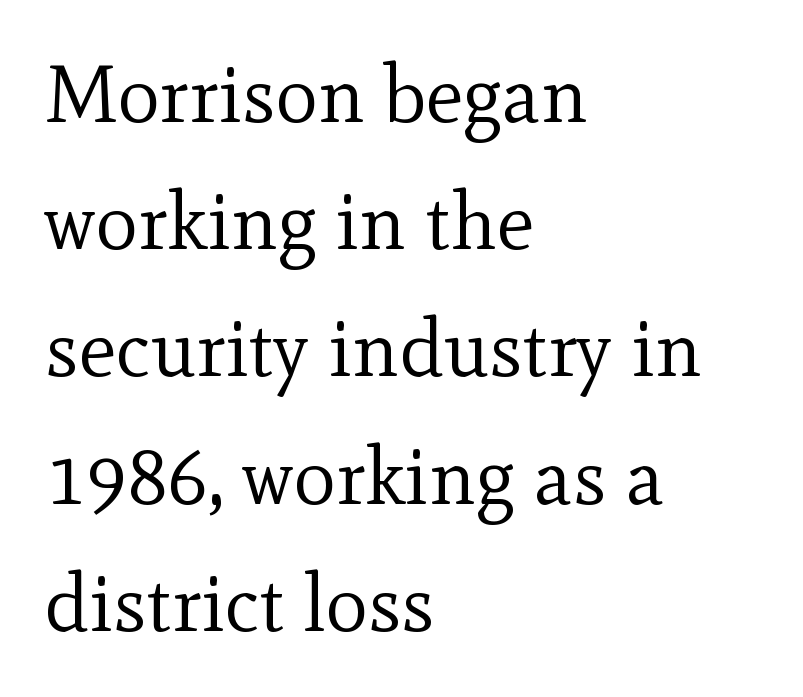
Decoration check: the copy has no underline. Weight: not bold — regular or lighter. Each word holds together tightly as a unit, with standard inter-letter gaps. The letters stand upright; this is a roman face.
